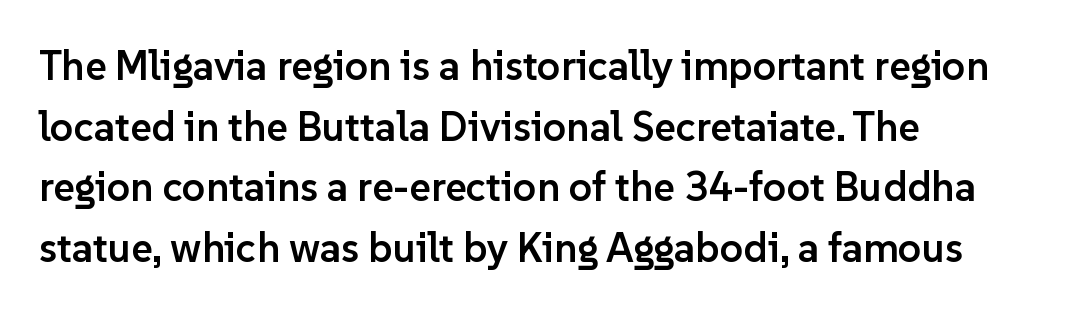
Q: Is the text bold? A: Semi-bold.
Q: Is the text italic (slanted)? A: No, it is upright.
Q: Is the typeface a serif or a sans-serif typeface? A: Sans-serif.
Q: Is the text underlined? A: No.
Q: How is the paragraph aligned? A: Left-aligned.
Q: Is the spacing between letters normal or unusually wide? A: Normal.
Q: Is the spacing between lines tight, normal or loose? A: Normal.
Q: Width (condensed, normal, or wide)? A: Normal.
Q: Stroke contrast? A: Low.
Q: x-height? A: Medium.
Q: Monospaced? A: No.
